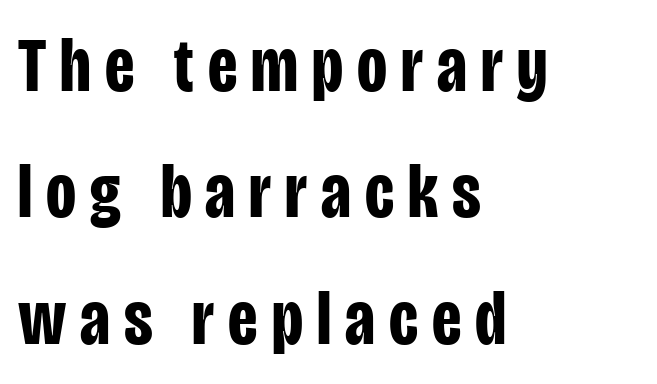
Each letter keeps its own natural width here, so spacing adapts to shape. All the whitespace from short lines collects on the right. Check the space under the baseline: it is left empty. Nothing sits at the stroke ends, so this counts as sans-serif.
